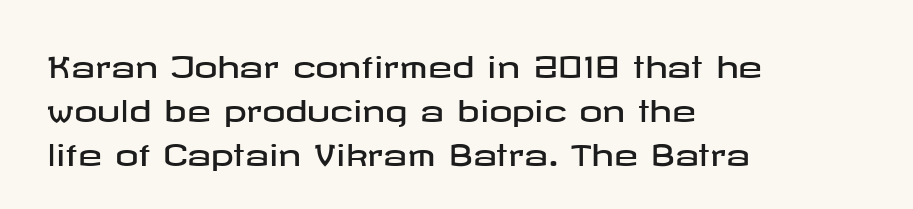
The image shows 29 px wide sans-serif type, upright; set left-aligned, normal line spacing (1.52x), normal letter spacing, not underlined; low stroke contrast and a medium x-height.
